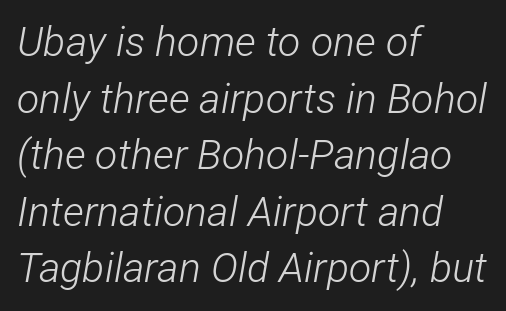
Q: Is the text bold? A: No.
Q: Is the text italic (slanted)? A: Yes, it leans right by about 12 degrees.
Q: Is the text underlined? A: No.
Q: How is the paragraph aligned? A: Left-aligned.
Q: Is the spacing between letters normal or unusually wide? A: Normal.
Q: Is the spacing between lines tight, normal or loose? A: Normal.
Q: Width (condensed, normal, or wide)? A: Condensed.
Q: Stroke contrast? A: Low.
Q: x-height? A: Medium.
Q: Monospaced? A: No.
